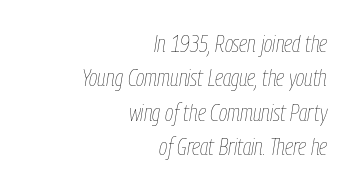
Q: Is the text bold? A: No.
Q: Is the text italic (slanted)? A: Yes, it leans right by about 9 degrees.
Q: Is the text underlined? A: No.
Q: How is the paragraph aligned? A: Right-aligned.
Q: Is the spacing between letters normal or unusually wide? A: Normal.
Q: Is the spacing between lines tight, normal or loose? A: Normal.
